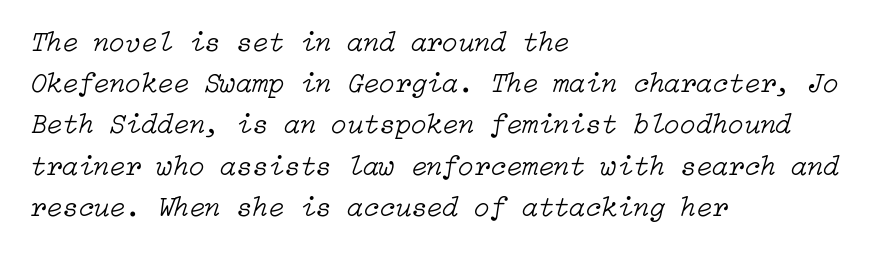
{"italic": "yes", "lean": "right", "slant_degrees": 15, "bold": "no", "weight": "light", "width": "normal", "stroke_contrast": "low", "x_height": "medium", "underline": "no", "align": "left", "line_spacing": "normal", "line_spacing_ratio": 1.42, "letter_spacing": "normal", "letter_spacing_em": 0.0, "glyph_px": 29}
